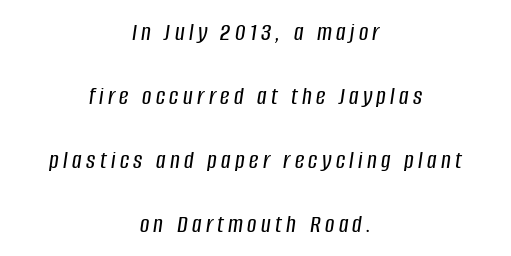
Decoration check: the copy has no underline. The whole block is typeset with a tilt. Students, observe: this is what heavily led, spacious text looks like. The rag falls on both sides of this text block equally.
